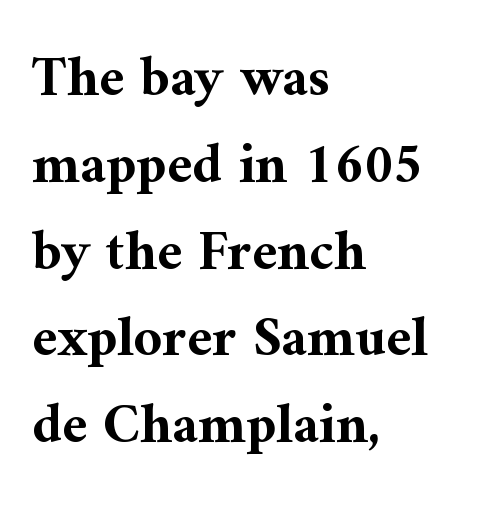
Q: Is the text bold? A: Yes.
Q: Is the text italic (slanted)? A: No, it is upright.
Q: Is the typeface a serif or a sans-serif typeface? A: Serif.
Q: Is the text underlined? A: No.
Q: How is the paragraph aligned? A: Left-aligned.
Q: Is the spacing between letters normal or unusually wide? A: Normal.
Q: Is the spacing between lines tight, normal or loose? A: Normal.
Q: Width (condensed, normal, or wide)? A: Normal.
Q: Stroke contrast? A: Medium.
Q: x-height? A: Medium.
Q: Monospaced? A: No.
